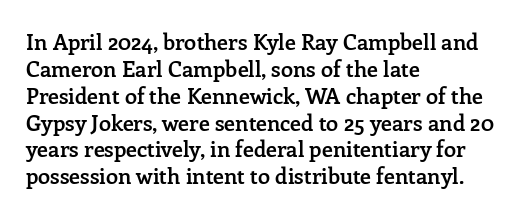
{"italic": "no", "bold": "semi", "underline": "no", "align": "left", "line_spacing_ratio": 1.22, "letter_spacing": "normal", "letter_spacing_em": 0.0, "glyph_px": 22}
